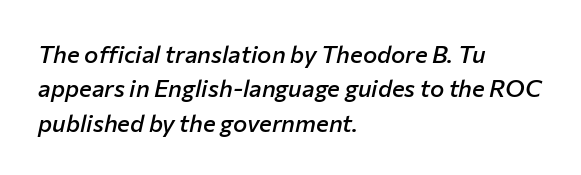
Designer's note — italics engaged. The passage shown stacks its lines at a standard gap. Words appear dense and cohesive because spacing is normal. Strokes here are thickened, but only to semibold level. These lines are set flush left with a ragged right edge.
